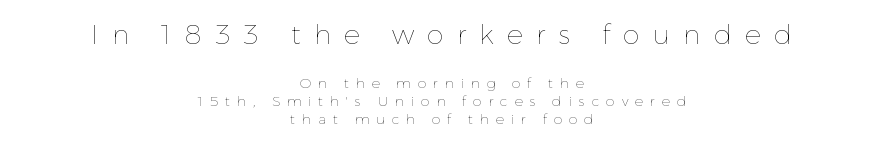
The letters are spread apart with noticeably loose tracking. Letters have the restrained weight of plain body copy at most. Underline: absent. A typesetter would mark this as roman, not italic. Horizontally, the lines are justified to the midpoint only.
